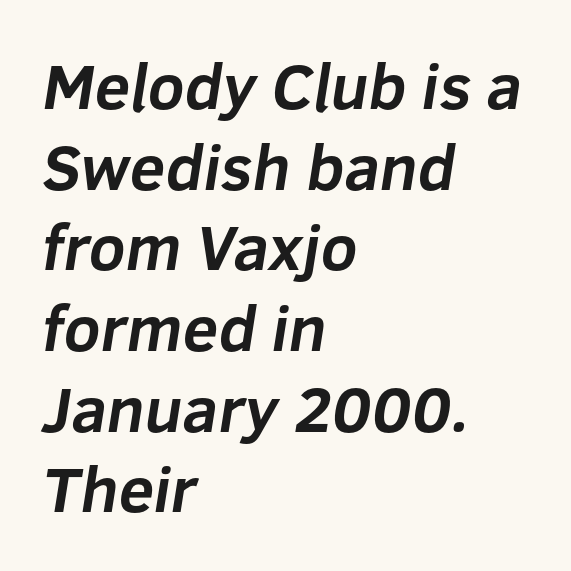
Inter-character spacing is left at the font's built-in metrics. This sample has the flowing, uneven cadence of proportional lettering. Heft: maximum for text — a bold. The glyphs are unaccompanied by any horizontal stroke below them.
